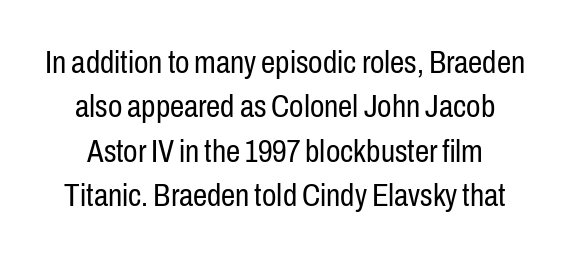
This sample keeps an unexceptional amount of space between lines. These lines are rendered in a variable-pitch font. Letters have the restrained weight of plain body copy at most. The words here are not underlined. Nothing unusual about the tracking: characters are spaced as the font intends. Is this a sans? Yes — the strokes have no serifs.
